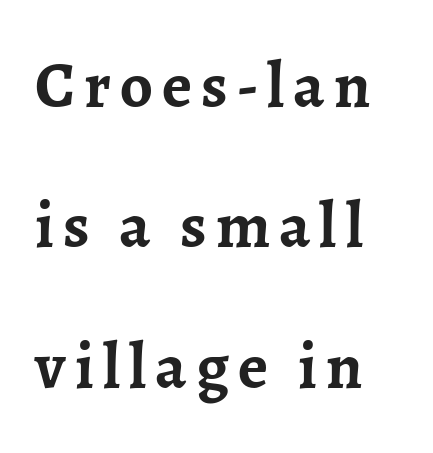
The image shows 65 px semibold serif type, upright; set loose line spacing (2.16x), not underlined; low stroke contrast and a medium x-height.
